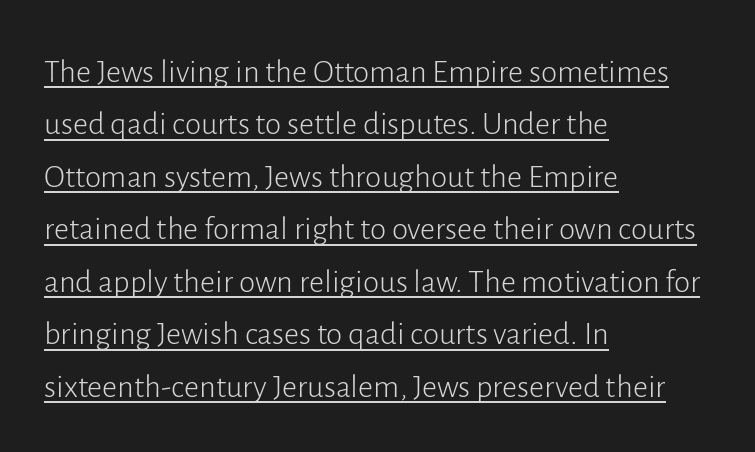
{"serif": "no", "italic": "no", "bold": "no", "weight": "light", "width": "normal", "stroke_contrast": "low", "x_height": "medium", "monospaced": "no", "underline": "yes", "align": "left", "line_spacing": "normal", "line_spacing_ratio": 1.59, "letter_spacing": "normal", "letter_spacing_em": 0.0, "glyph_px": 33}
